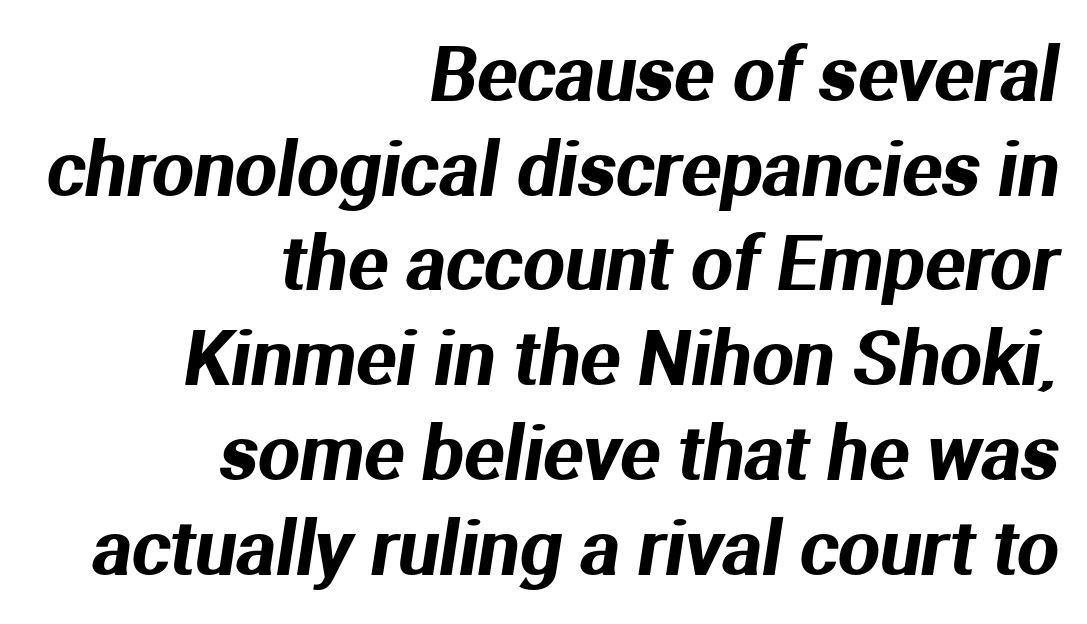
Q: Is the typeface a serif or a sans-serif typeface? A: Sans-serif.
Q: Is the text underlined? A: No.
Q: How is the paragraph aligned? A: Right-aligned.
Q: Is the spacing between letters normal or unusually wide? A: Normal.
Q: Is the spacing between lines tight, normal or loose? A: Normal.
Q: Width (condensed, normal, or wide)? A: Normal.
Q: Stroke contrast? A: Medium.
Q: x-height? A: Medium.
Q: Monospaced? A: No.
